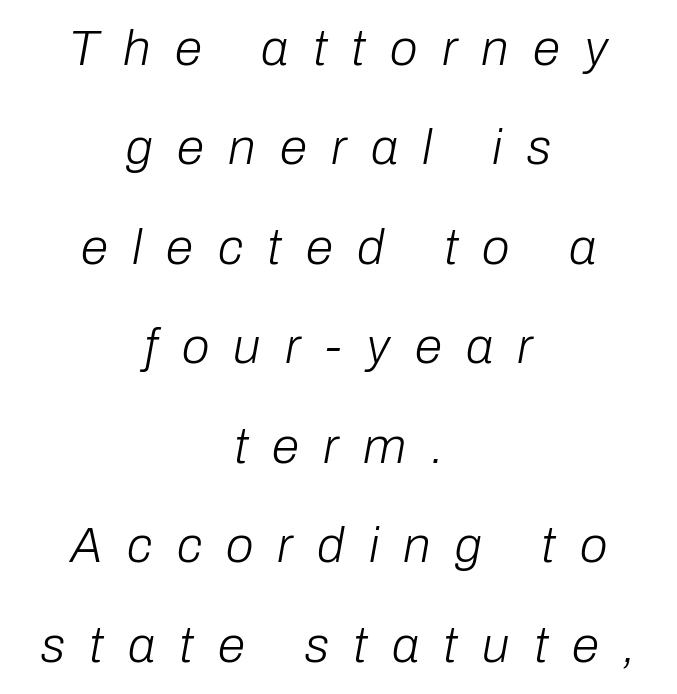
Compared with typical body copy, the letter spacing here is much looser. Check under the words: just untouched page. Each letter keeps its own natural width here, so spacing adapts to shape. The block of text is sparse from top to bottom, with ample space between rows. Is the stroke heavy? The answer is a plain regular-or-lighter.
